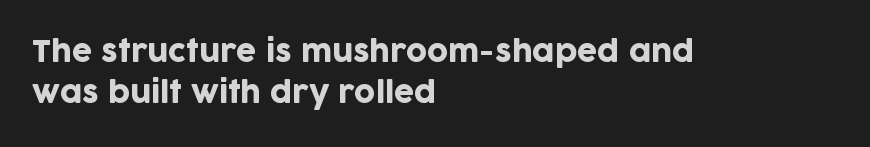
The image shows 29 px sans-serif type, upright; set left-aligned, normal line spacing (1.4x), normal letter spacing, not underlined; low stroke contrast and a large x-height.
